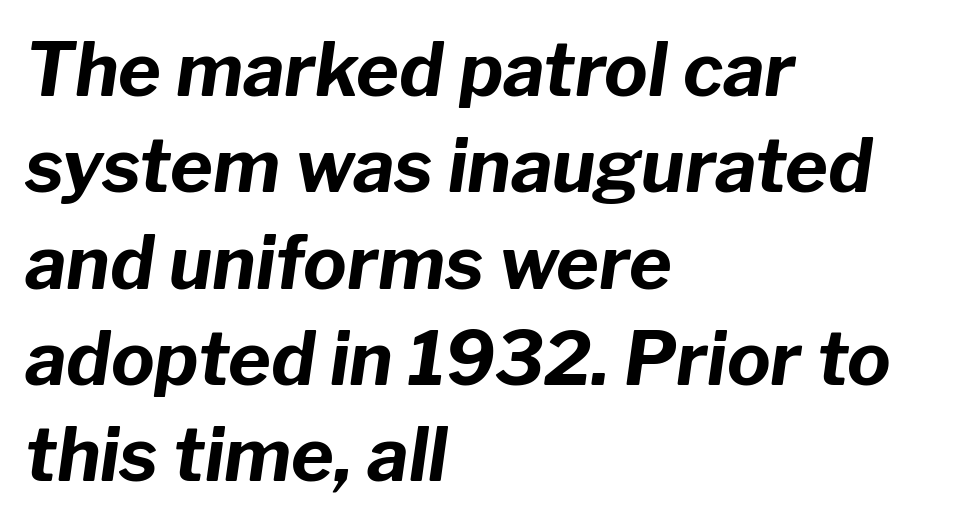
The image shows 73 px bold type, italic (leaning right); set left-aligned, normal line spacing (1.32x), normal letter spacing, not underlined; low stroke contrast and a medium x-height.
